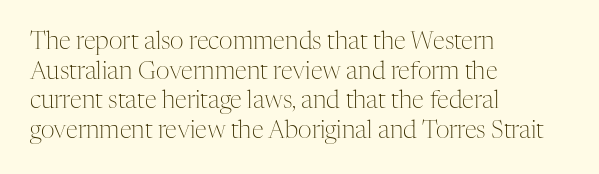
The image shows 24 px text type, upright; set left-aligned, line spacing 1.23x, normal letter spacing, not underlined.
